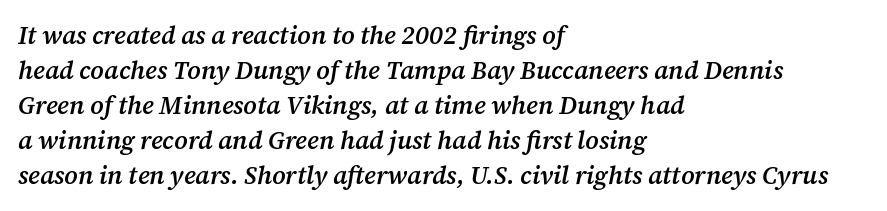
Casual observation: everything's shoved over to the left. The face used here is rendered with its standard letterfit. Moderately thickened strokes mark this as semibold type. This sample keeps an unexceptional amount of space between lines. Nobody drew a line under any word here.
